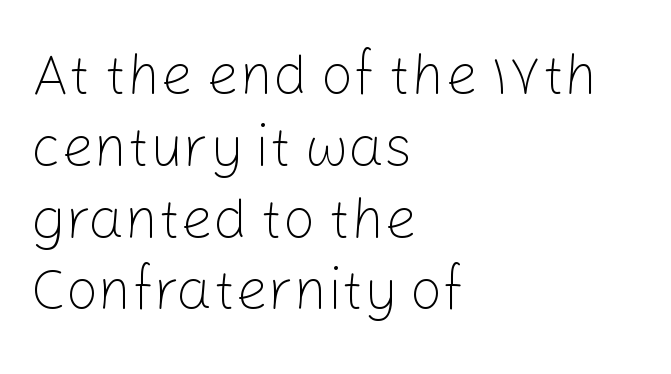
{"serif": "no", "italic": "no", "bold": "no", "weight": "light", "width": "normal", "stroke_contrast": "low", "x_height": "medium", "monospaced": "no", "underline": "no", "align": "left", "line_spacing": "normal", "line_spacing_ratio": 1.26, "letter_spacing": "normal", "letter_spacing_em": 0.0, "glyph_px": 57}
